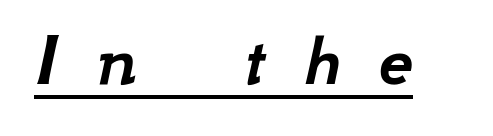
The image shows 78 px text type, italic (leaning right); set unusually wide letter spacing (+0.49 em), underlined; low stroke contrast and a small x-height.
